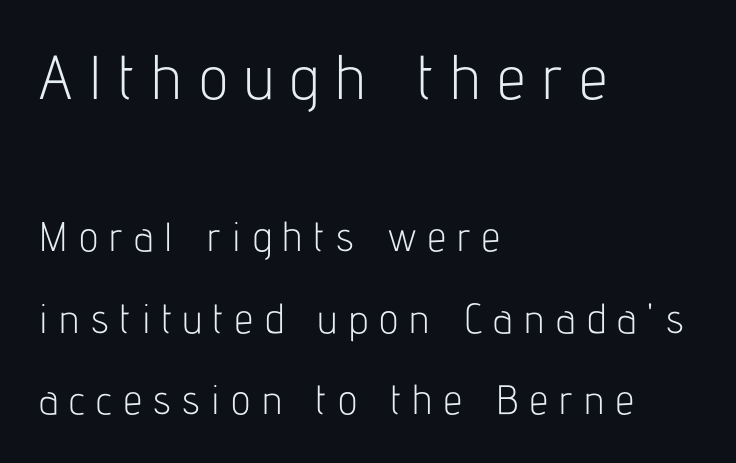
{"serif": "no", "italic": "no", "bold": "no", "weight": "light", "width": "condensed", "stroke_contrast": "low", "x_height": "medium", "monospaced": "no", "underline": "no", "align": "left", "line_spacing": "loose", "line_spacing_ratio": 1.98, "letter_spacing": "wide", "letter_spacing_em": 0.28, "larger_block": "first", "size_ratio": 1.51, "glyph_px": 62}
